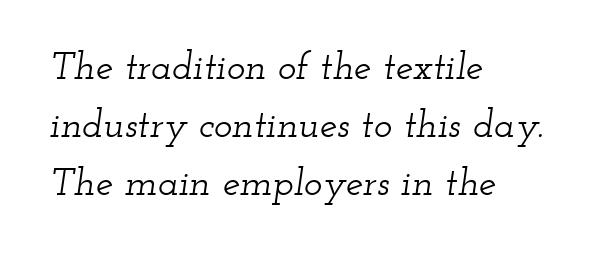
The designer left line spacing at the default. Does extra space separate the letters? No, they use regular spacing. Varying glyph widths throughout — classic text-font behaviour. The zone under the glyphs is completely vacant. The rag falls on the right side of this text block.
